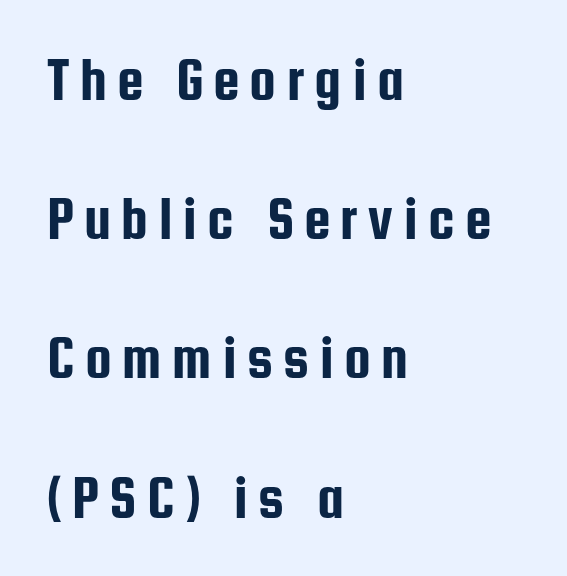
Every row of glyphs begins at an identical x-position on the left. Every stem runs plumb, perpendicular to the baseline. Serif or sans? Sans — the stroke terminals are bare. Is this a fixed-width face? No — the glyphs have proportional, varying widths. Regarding leading, the lines here are spaced well apart.
